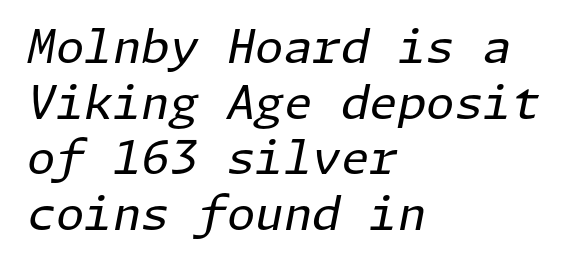
The image shows 46 px regular-weight type, italic (leaning right); set left-aligned, line spacing 1.21x, normal letter spacing, not underlined; low stroke contrast and a medium x-height.
